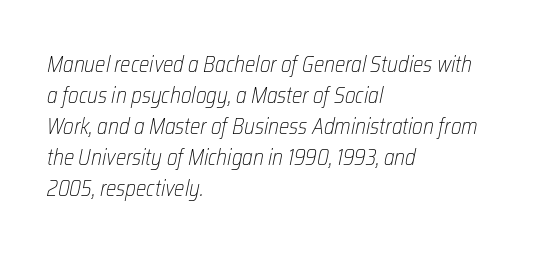
The space between consecutive lines is moderate. Heft: none added — not bold. The face used here has a pronounced slope to its letters. No extra tracking has been applied to these lines. This rendering uses left alignment, leaving the right contour irregular. The words here are not underlined.
